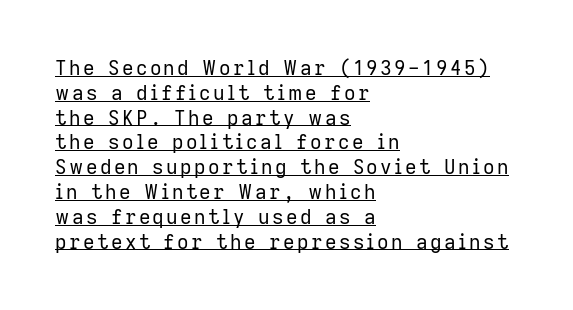
The image shows 20 px text type, upright; set left-aligned, line spacing 1.24x, underlined.
